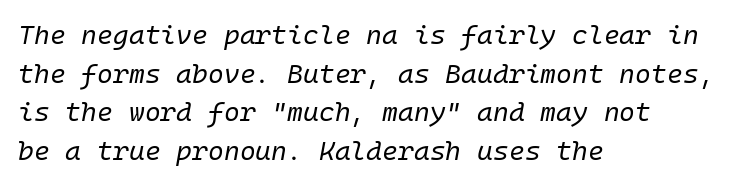
Q: Is the text bold? A: No.
Q: Is the text italic (slanted)? A: Yes, it leans right by about 10 degrees.
Q: Is the text underlined? A: No.
Q: How is the paragraph aligned? A: Left-aligned.
Q: Is the spacing between letters normal or unusually wide? A: Normal.
Q: Is the spacing between lines tight, normal or loose? A: Normal.
